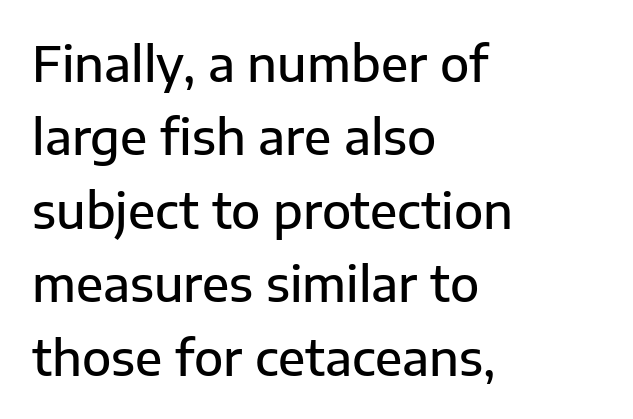
Honestly, the letter spacing is just normal — you wouldn't notice it. These lines are rendered in a variable-pitch font. The vertical gap from one line to the next is medium. You can tell from the bare stems that sans-serif type was used. The face used here is a semibold: visibly heavier than regular, lighter than bold. Every stem runs plumb, perpendicular to the baseline.
